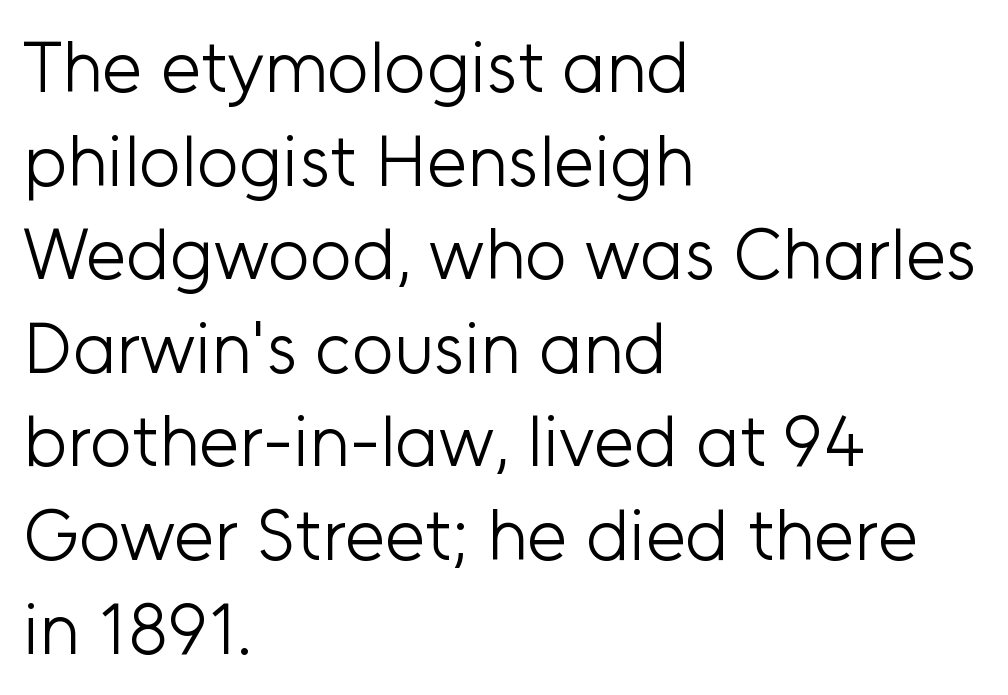
The image shows 72 px light sans-serif type, upright; set left-aligned, normal line spacing (1.3x), normal letter spacing, not underlined; low stroke contrast and a medium x-height.
